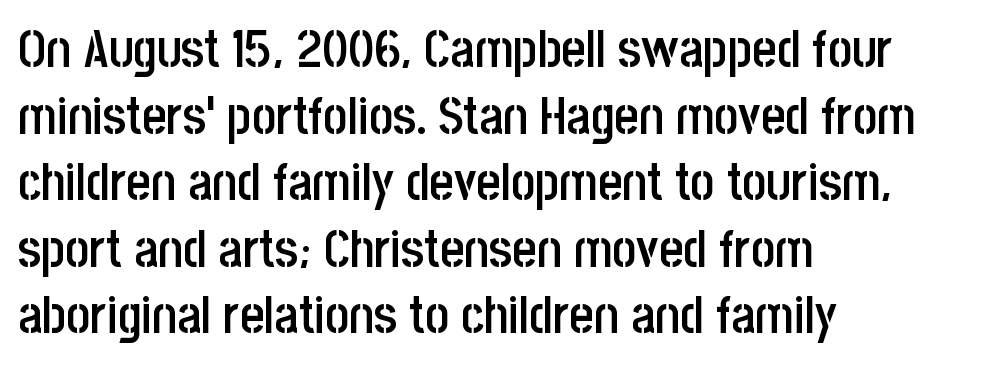
{"serif": "no", "italic": "no", "bold": "semi", "weight": "semibold", "width": "condensed", "stroke_contrast": "low", "x_height": "large", "monospaced": "no", "underline": "no", "align": "left", "line_spacing": "normal", "line_spacing_ratio": 1.28, "letter_spacing": "normal", "letter_spacing_em": 0.0, "glyph_px": 52}
